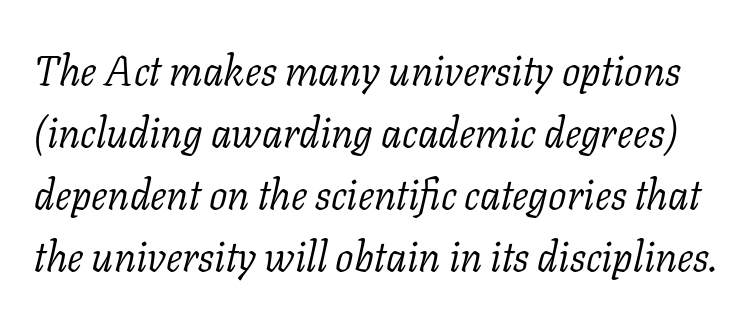
The image shows 41 px light serif type, italic (leaning right); set normal line spacing (1.51x), normal letter spacing, not underlined; low stroke contrast and a medium x-height.
